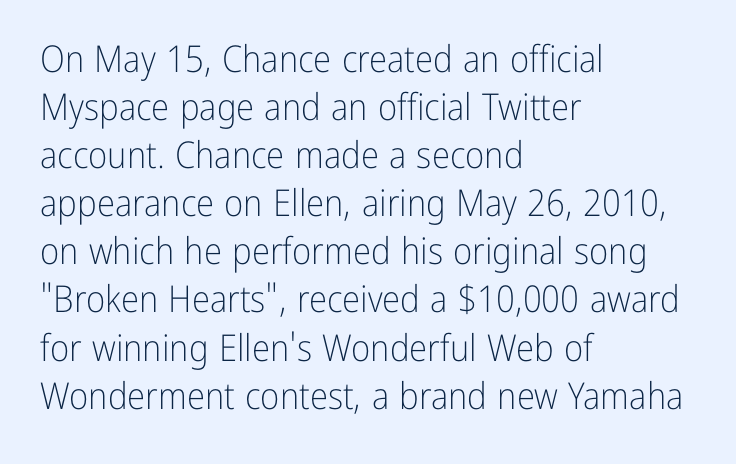
The image shows 37 px light, condensed sans-serif type, upright; set left-aligned, normal line spacing (1.3x), normal letter spacing, not underlined; low stroke contrast and a medium x-height.
